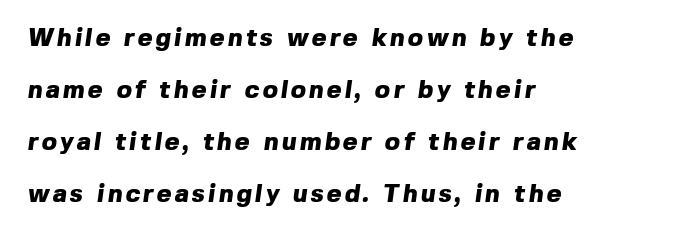
The image shows 25 px bold type; set left-aligned, loose line spacing (2.08x), not underlined.
